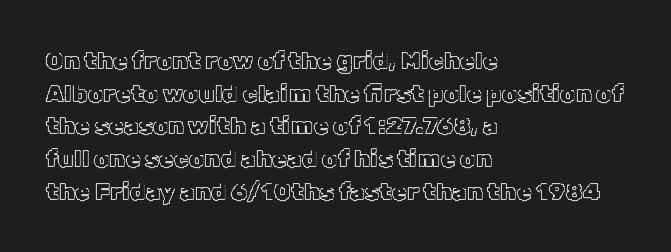
The image shows 24 px text type, upright; set left-aligned, normal line spacing (1.36x), normal letter spacing, not underlined.
